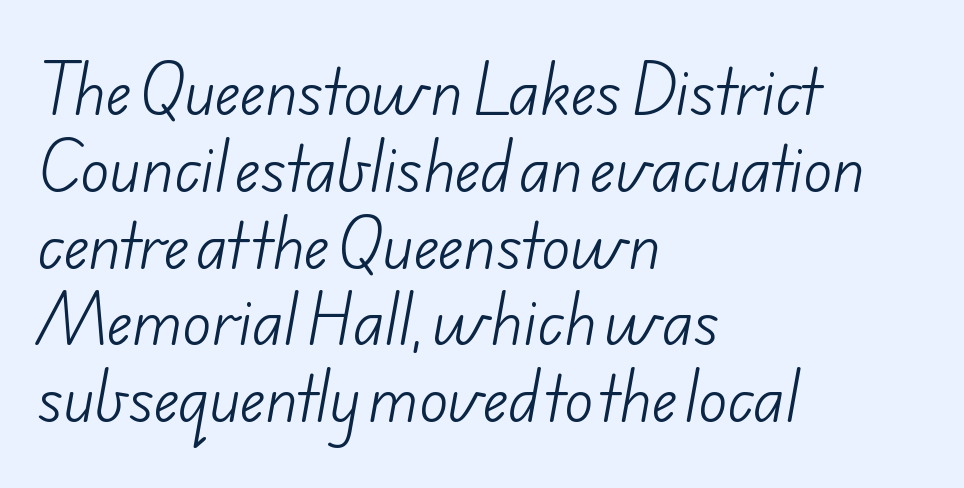
{"serif": "no", "bold": "no", "weight": "light", "width": "normal", "stroke_contrast": "low", "x_height": "small", "monospaced": "no", "underline": "no", "align": "left", "line_spacing": "normal", "line_spacing_ratio": 1.28, "letter_spacing": "normal", "letter_spacing_em": 0.0, "glyph_px": 60}
